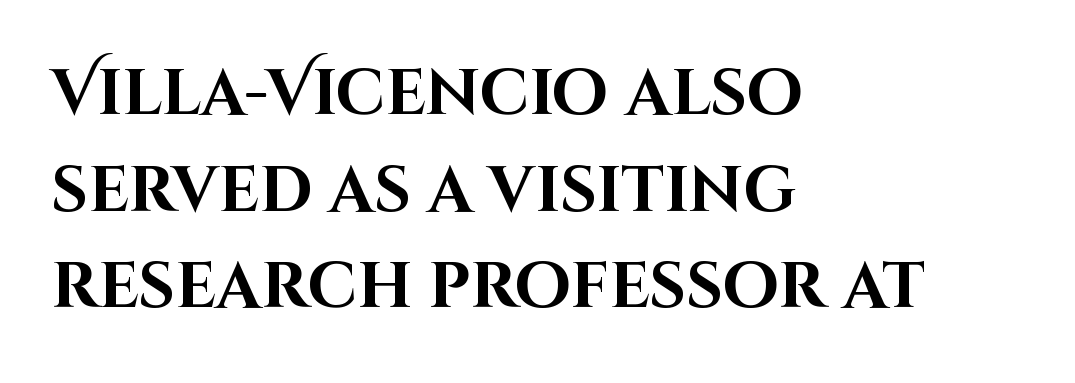
{"serif": "no", "italic": "no", "bold": "yes", "weight": "bold", "width": "normal", "stroke_contrast": "high", "x_height": "large", "monospaced": "no", "underline": "no", "align": "left", "line_spacing": "normal", "line_spacing_ratio": 1.51, "letter_spacing": "normal", "letter_spacing_em": 0.0, "glyph_px": 64}
